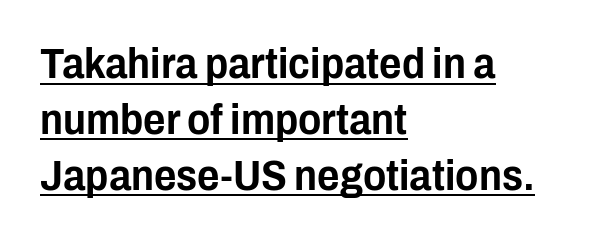
Q: Is the text italic (slanted)? A: No, it is upright.
Q: Is the typeface a serif or a sans-serif typeface? A: Sans-serif.
Q: Is the text underlined? A: Yes.
Q: How is the paragraph aligned? A: Left-aligned.
Q: Is the spacing between letters normal or unusually wide? A: Normal.
Q: Is the spacing between lines tight, normal or loose? A: Normal.
Q: Width (condensed, normal, or wide)? A: Condensed.
Q: Stroke contrast? A: Low.
Q: x-height? A: Medium.
Q: Monospaced? A: No.
